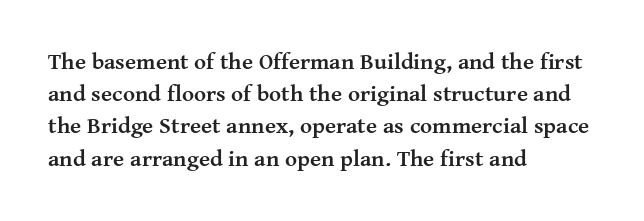
Q: Is the text bold? A: Yes.
Q: Is the text italic (slanted)? A: No, it is upright.
Q: Is the text underlined? A: No.
Q: How is the paragraph aligned? A: Left-aligned.
Q: Is the spacing between letters normal or unusually wide? A: Normal.
Q: Is the spacing between lines tight, normal or loose? A: Normal.
